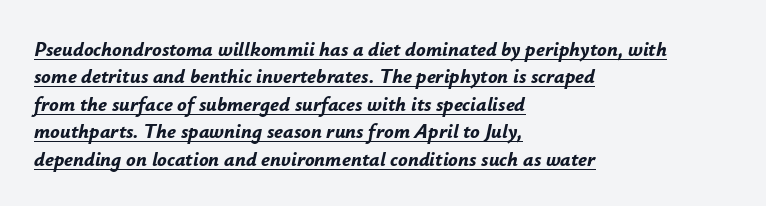
{"italic": "yes", "lean": "right", "slant_degrees": 12, "bold": "yes", "underline": "yes", "align": "left", "line_spacing": "normal", "line_spacing_ratio": 1.37, "letter_spacing": "normal", "letter_spacing_em": 0.0, "glyph_px": 20}
